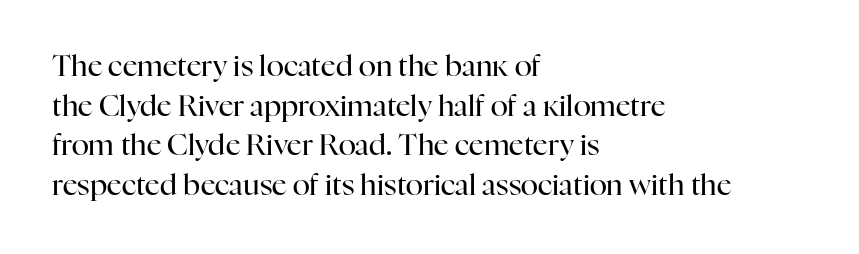
Q: Is the text bold? A: No.
Q: Is the text italic (slanted)? A: No, it is upright.
Q: Is the typeface a serif or a sans-serif typeface? A: Serif.
Q: Is the text underlined? A: No.
Q: How is the paragraph aligned? A: Left-aligned.
Q: Is the spacing between letters normal or unusually wide? A: Normal.
Q: Is the spacing between lines tight, normal or loose? A: Normal.
Q: Width (condensed, normal, or wide)? A: Normal.
Q: Stroke contrast? A: High.
Q: x-height? A: Medium.
Q: Monospaced? A: No.
